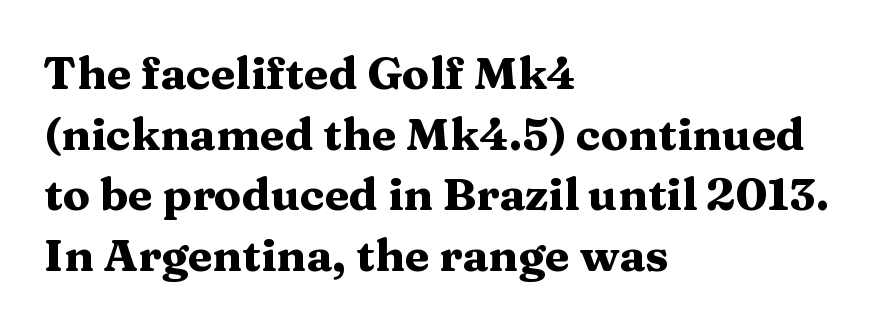
The letters stand straight up with perfectly vertical stems. The passage shown is typed in a proportional face where columns would drift. The font family rendered here belongs to the serif group. In terms of weight, the rendering is a true, heavy bold. Horizontally, the lines are justified to the leading edge only.
